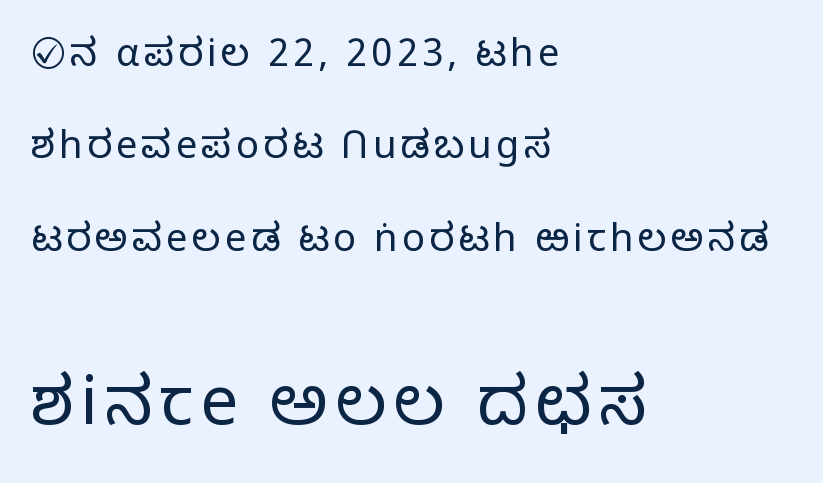
Q: Is the text bold? A: No.
Q: Is the text italic (slanted)? A: No, it is upright.
Q: Is the typeface a serif or a sans-serif typeface? A: Sans-serif.
Q: Is the text underlined? A: No.
Q: How is the paragraph aligned? A: Left-aligned.
Q: Is the spacing between lines tight, normal or loose? A: Loose.
Q: Which block of text is set in a larger size, the first (top) or the second (bottom)? A: The second (bottom) one.
Q: Width (condensed, normal, or wide)? A: Normal.
Q: Stroke contrast? A: Low.
Q: x-height? A: Medium.
Q: Monospaced? A: No.
